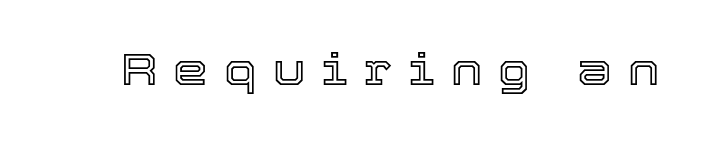
{"italic": "no", "width": "normal", "x_height": "medium", "monospaced": "no", "underline": "no", "letter_spacing": "wide", "letter_spacing_em": 0.36, "glyph_px": 44}
